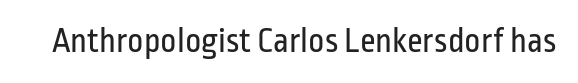
The image shows 35 px regular-weight, condensed sans-serif type, upright; set normal letter spacing, not underlined; low stroke contrast and a medium x-height.
